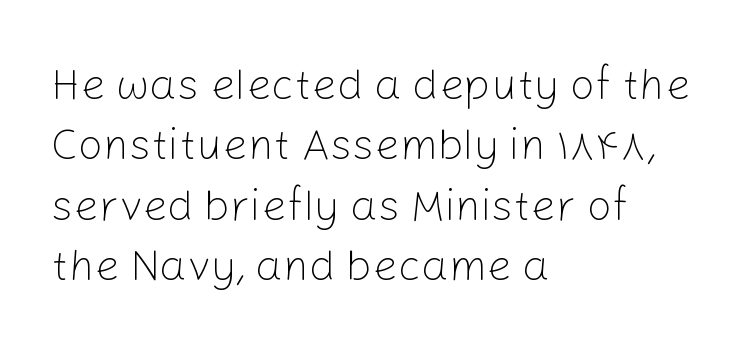
The image shows 44 px light sans-serif type, upright; set left-aligned, normal line spacing (1.37x), normal letter spacing, not underlined; low stroke contrast and a medium x-height.
